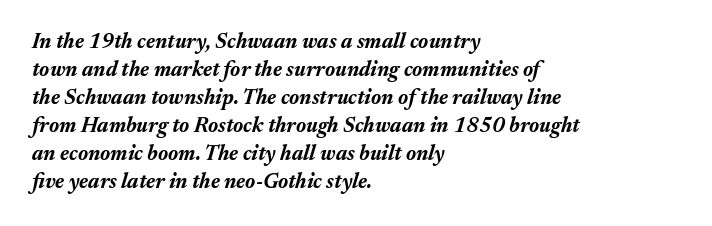
Q: Is the text bold? A: Yes.
Q: Is the text italic (slanted)? A: Yes, it leans right by about 17 degrees.
Q: Is the text underlined? A: No.
Q: How is the paragraph aligned? A: Left-aligned.
Q: Is the spacing between letters normal or unusually wide? A: Normal.
Q: Is the spacing between lines tight, normal or loose? A: Normal.
